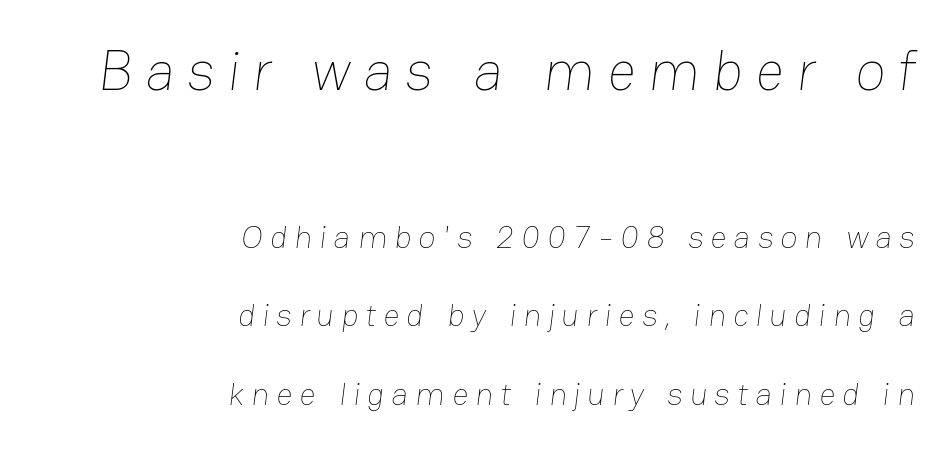
Q: Is the text bold? A: No.
Q: Is the text underlined? A: No.
Q: How is the paragraph aligned? A: Right-aligned.
Q: Is the spacing between letters normal or unusually wide? A: Unusually wide.
Q: Is the spacing between lines tight, normal or loose? A: Loose.
Q: Which block of text is set in a larger size, the first (top) or the second (bottom)? A: The first (top) one.
Q: Width (condensed, normal, or wide)? A: Normal.
Q: Stroke contrast? A: Low.
Q: x-height? A: Medium.
Q: Monospaced? A: No.
